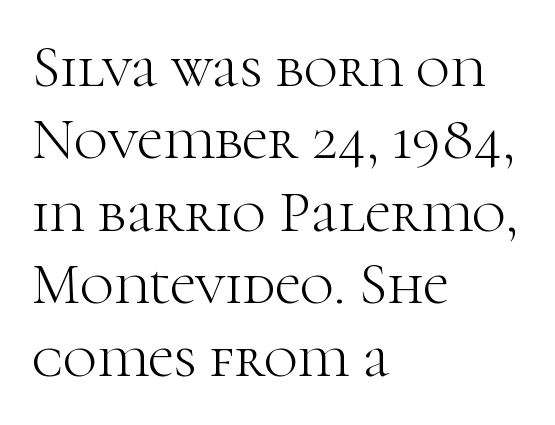
Q: Is the text bold? A: No.
Q: Is the text italic (slanted)? A: No, it is upright.
Q: Is the typeface a serif or a sans-serif typeface? A: Serif.
Q: Is the text underlined? A: No.
Q: How is the paragraph aligned? A: Left-aligned.
Q: Is the spacing between letters normal or unusually wide? A: Normal.
Q: Is the spacing between lines tight, normal or loose? A: Normal.
Q: Width (condensed, normal, or wide)? A: Normal.
Q: Stroke contrast? A: High.
Q: x-height? A: Medium.
Q: Monospaced? A: No.
